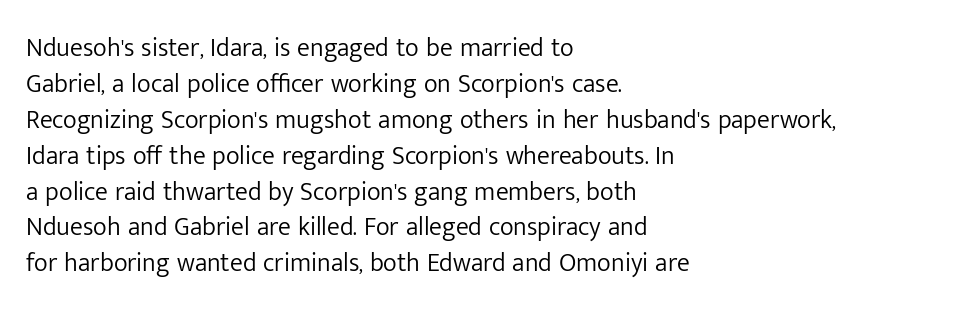
The characters are drawn with everyday or finer stroke widths. Line beginnings align vertically; line endings do not. Rule under the text: the space is simply empty. Words appear dense and cohesive because spacing is normal. Whoever set this chose a conventional vertical rhythm. Rendered with straight, roman letterforms.
